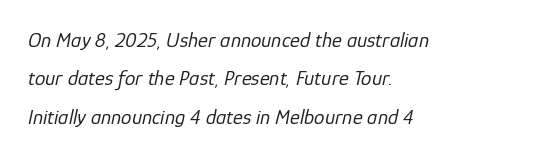
Is the letter spacing exaggerated? No — it looks like the ordinary default. Stroke mass is kept to a normal reading level or below. The compositor pushed each line to the left boundary. Type without underlining.
